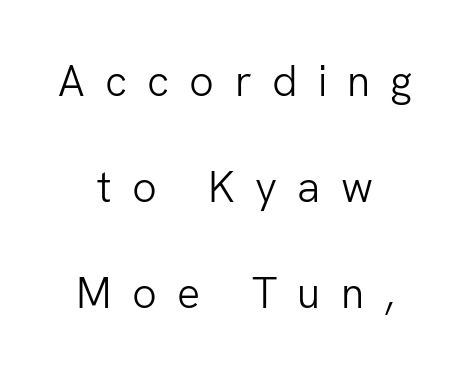
{"serif": "no", "italic": "no", "bold": "no", "weight": "light", "width": "normal", "stroke_contrast": "low", "x_height": "medium", "monospaced": "no", "underline": "no", "align": "center", "line_spacing": "loose", "line_spacing_ratio": 2.46, "letter_spacing": "wide", "letter_spacing_em": 0.47, "glyph_px": 43}
